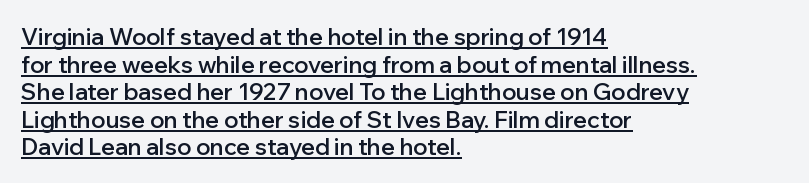
Q: Is the text bold? A: Semi-bold.
Q: Is the text italic (slanted)? A: No, it is upright.
Q: Is the text underlined? A: Yes.
Q: How is the paragraph aligned? A: Left-aligned.
Q: Is the spacing between letters normal or unusually wide? A: Normal.
